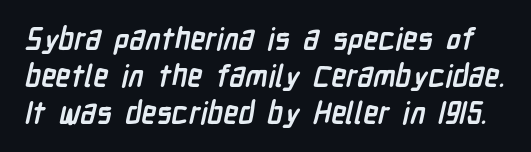
The image shows 30 px semibold, condensed sans-serif type; set line spacing 1.23x, normal letter spacing, not underlined; low stroke contrast and a medium x-height.
